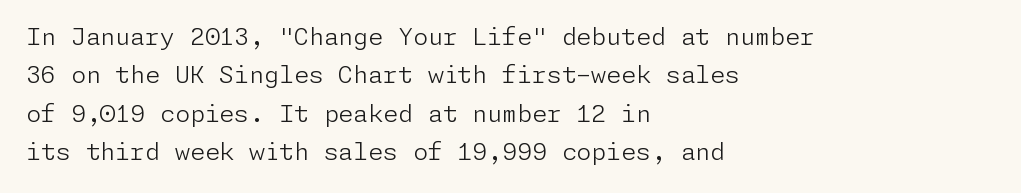
Q: Is the text bold? A: No.
Q: Is the text italic (slanted)? A: No, it is upright.
Q: Is the text underlined? A: No.
Q: How is the paragraph aligned? A: Left-aligned.
Q: Is the spacing between letters normal or unusually wide? A: Normal.
Q: Is the spacing between lines tight, normal or loose? A: Normal.
